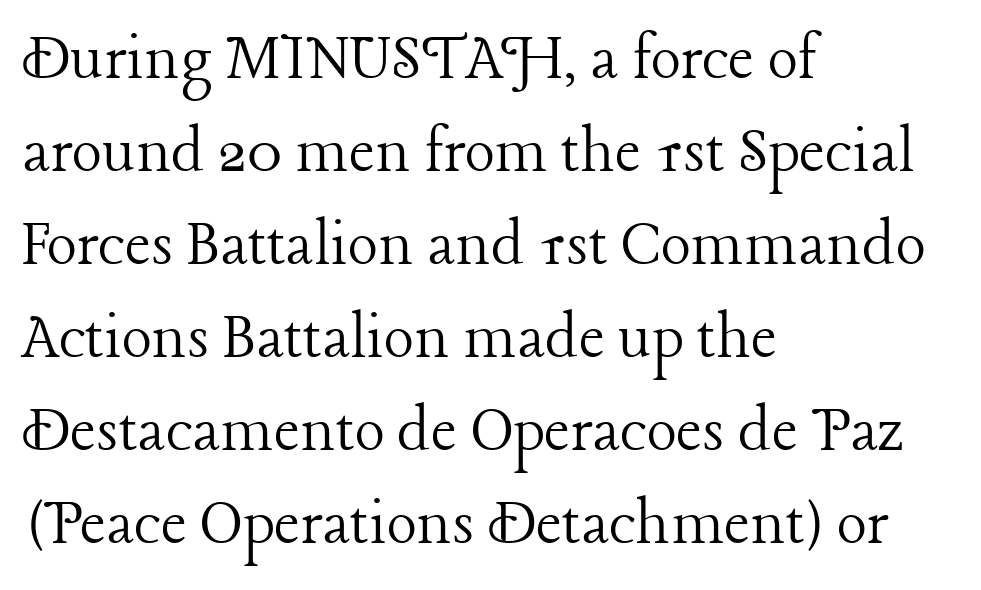
{"serif": "yes", "italic": "no", "bold": "no", "weight": "light", "width": "normal", "stroke_contrast": "low", "x_height": "medium", "monospaced": "no", "underline": "no", "align": "left", "line_spacing": "normal", "line_spacing_ratio": 1.31, "letter_spacing": "normal", "letter_spacing_em": 0.0, "glyph_px": 71}
